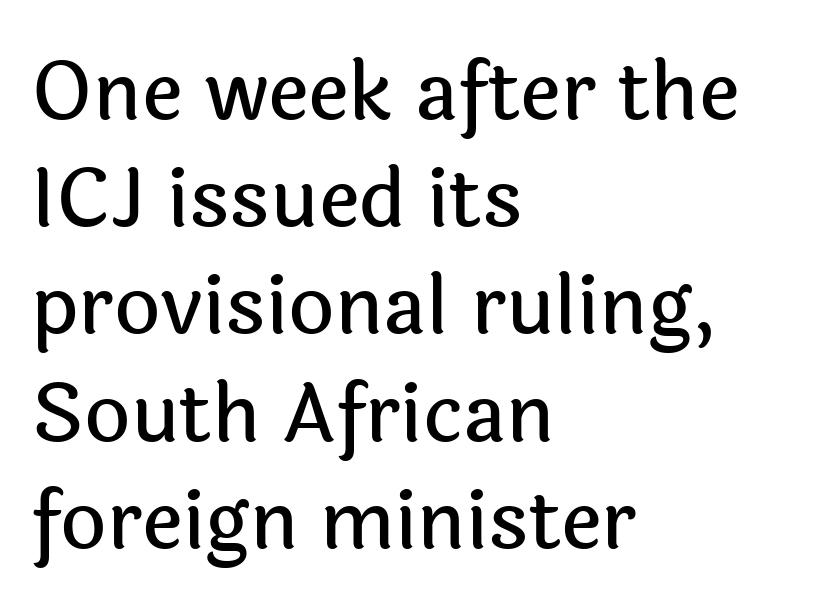
The image shows 80 px sans-serif type, upright; set left-aligned, normal line spacing (1.34x), normal letter spacing, not underlined; a medium x-height.
